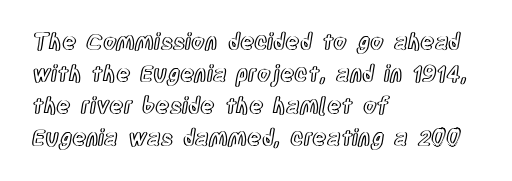
Left-aligned paragraph, ragged on the right. Successive baselines arrive at the customary interval. Descenders are the only things crossing below the line. Is the letter spacing exaggerated? No — it looks like the ordinary default.
